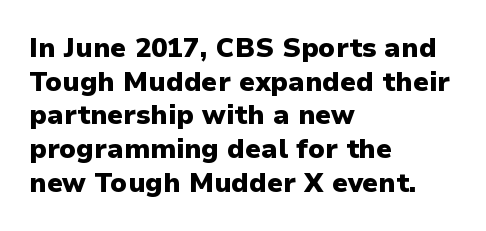
Its strokes are broad and dark, the hallmark of bold type. It's the straight-up-and-down kind of type. Regular leading. Caption: standard tracking, unaltered.
